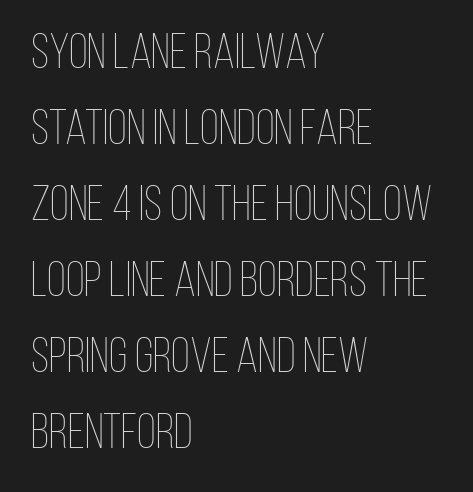
Each letter keeps its own natural width here, so spacing adapts to shape. A classic flush-left, rag-right setting is used for this passage. The string is rendered with underlining switched off. The rendering keeps characters at their native spacing. Do the letters lean? They stand straight.
